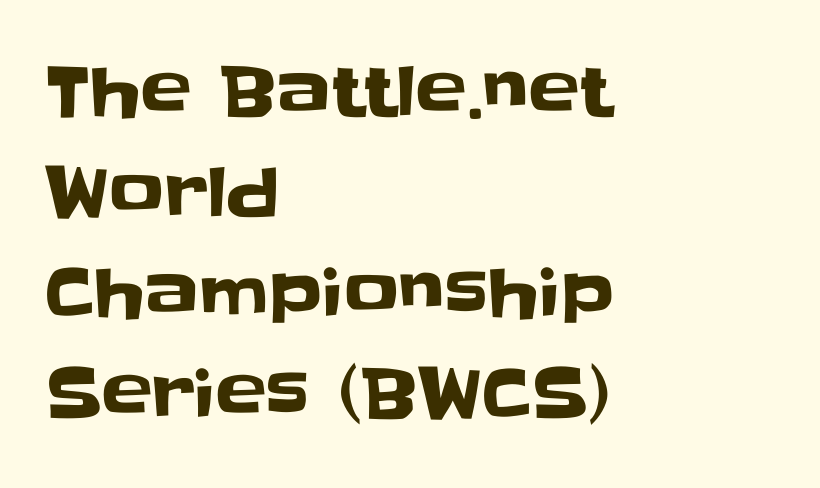
The image shows 68 px sans-serif type, upright; set left-aligned, normal line spacing (1.48x), normal letter spacing, not underlined; low stroke contrast and a large x-height.
